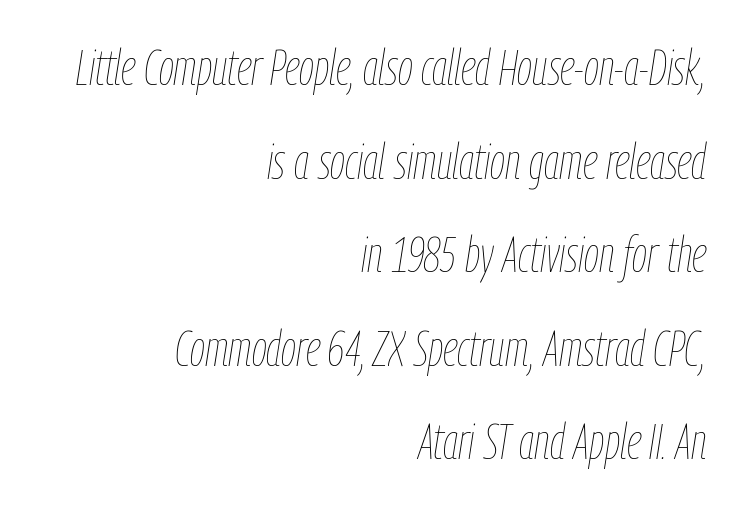
{"italic": "yes", "lean": "right", "slant_degrees": 9, "bold": "no", "weight": "thin", "width": "condensed", "stroke_contrast": "low", "x_height": "medium", "monospaced": "no", "underline": "no", "align": "right", "line_spacing": "loose", "line_spacing_ratio": 1.91, "letter_spacing": "normal", "letter_spacing_em": 0.0, "glyph_px": 49}
